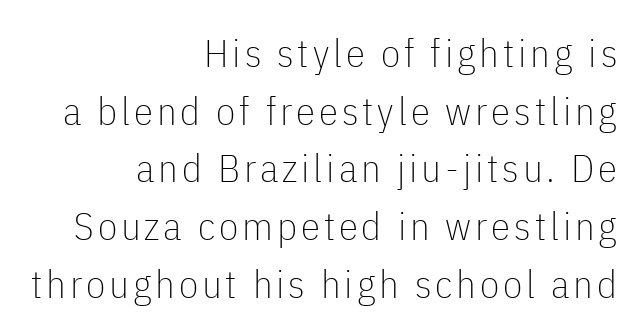
{"serif": "no", "italic": "no", "bold": "no", "weight": "thin", "width": "condensed", "stroke_contrast": "low", "x_height": "medium", "monospaced": "no", "underline": "no", "align": "right", "line_spacing": "normal", "line_spacing_ratio": 1.48, "glyph_px": 39}
